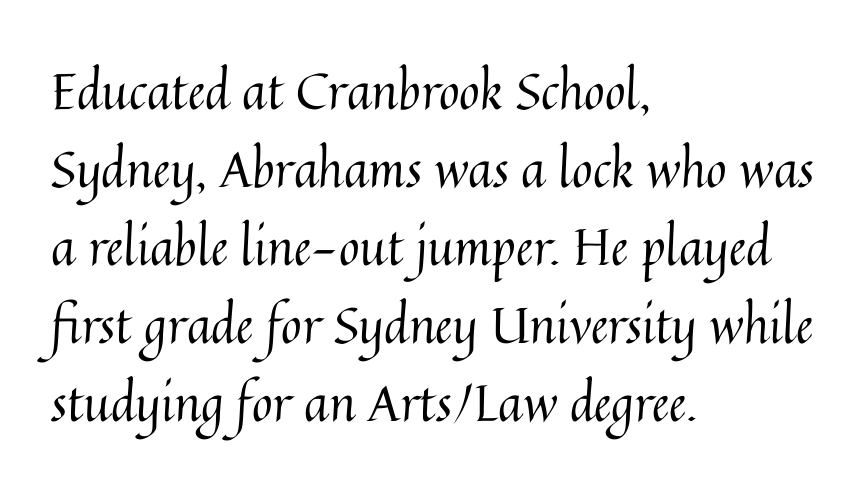
The image shows 50 px regular-weight type; set left-aligned, normal line spacing (1.56x), normal letter spacing, not underlined; medium stroke contrast and a medium x-height.
